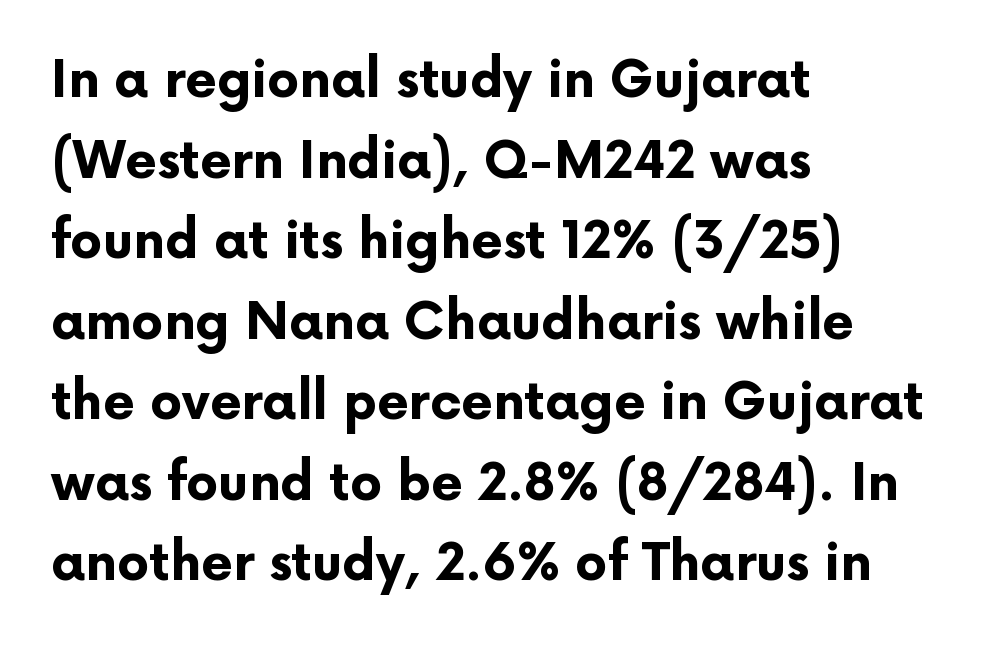
The image shows 51 px bold sans-serif type, upright; set left-aligned, normal line spacing (1.58x), normal letter spacing, not underlined; low stroke contrast and a medium x-height.
